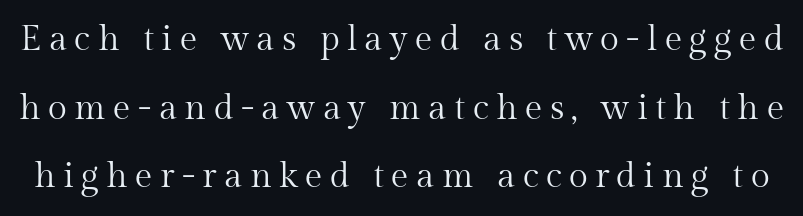
The image shows 35 px regular-weight serif type, upright; set loose line spacing (1.96x), unusually wide letter spacing (+0.21 em), not underlined; medium stroke contrast and a medium x-height.
